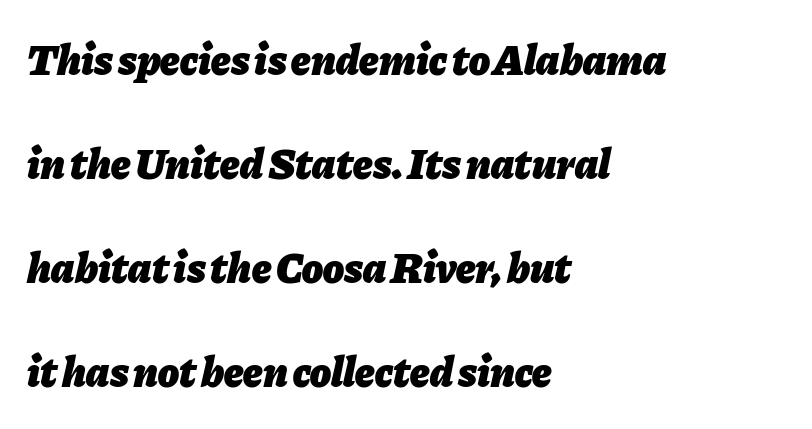
{"italic": "yes", "lean": "right", "slant_degrees": 11, "bold": "yes", "weight": "heavy", "width": "normal", "stroke_contrast": "low", "x_height": "medium", "monospaced": "no", "underline": "no", "align": "left", "line_spacing": "loose", "line_spacing_ratio": 2.42, "letter_spacing": "normal", "letter_spacing_em": 0.0, "glyph_px": 43}
